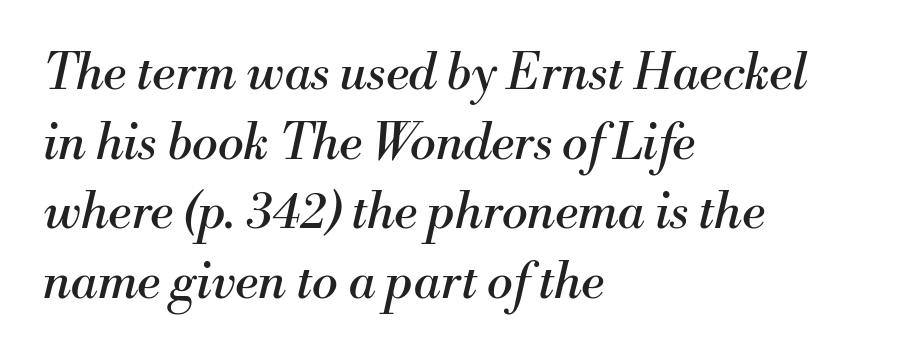
Every row of glyphs begins at an identical x-position on the left. The gaps between neighbouring characters are ordinary and unremarkable. Line spacing here is normal. This sample has the flowing, uneven cadence of proportional lettering. This reads as an unemphasized weight, regular at the heaviest.
